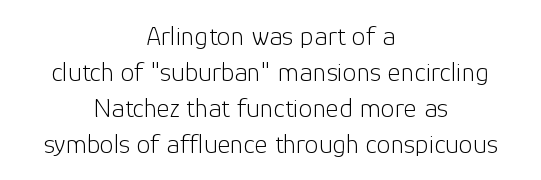
Q: Is the text bold? A: No.
Q: Is the text italic (slanted)? A: No, it is upright.
Q: Is the typeface a serif or a sans-serif typeface? A: Sans-serif.
Q: Is the text underlined? A: No.
Q: How is the paragraph aligned? A: Centered.
Q: Is the spacing between letters normal or unusually wide? A: Normal.
Q: Is the spacing between lines tight, normal or loose? A: Normal.
Q: Width (condensed, normal, or wide)? A: Normal.
Q: Stroke contrast? A: Low.
Q: x-height? A: Medium.
Q: Monospaced? A: No.
